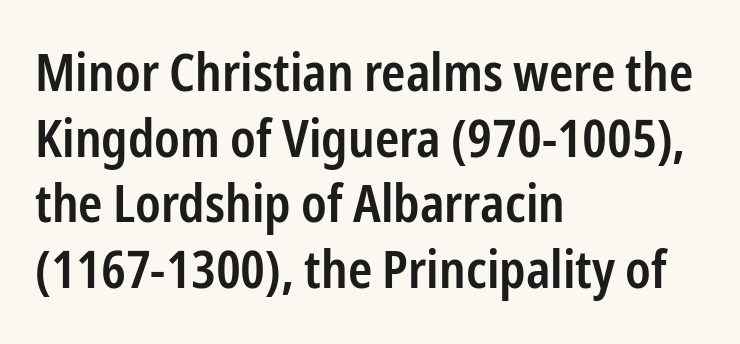
The image shows 52 px semibold, condensed sans-serif type, upright; set left-aligned, normal line spacing (1.26x), normal letter spacing, not underlined; low stroke contrast and a medium x-height.
